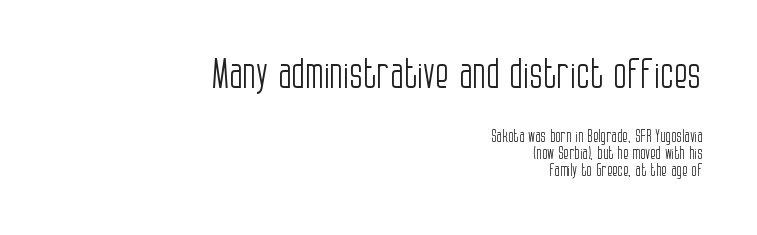
{"serif": "no", "italic": "no", "bold": "no", "weight": "light", "width": "condensed", "stroke_contrast": "low", "x_height": "large", "monospaced": "no", "underline": "no", "align": "right", "line_spacing": "tight", "line_spacing_ratio": 1.06, "letter_spacing": "normal", "letter_spacing_em": 0.0, "larger_block": "first", "size_ratio": 2.5, "glyph_px": 40}
